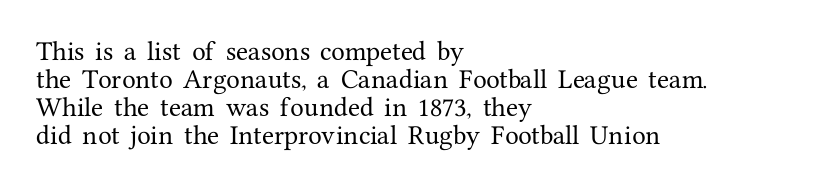
The image shows 22 px text type, upright; set left-aligned, normal line spacing (1.28x), normal letter spacing, not underlined.
